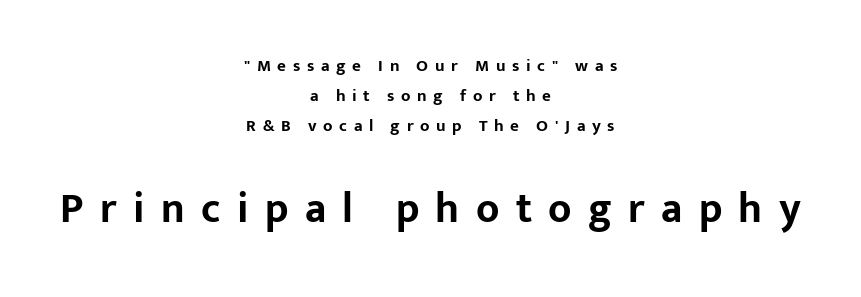
{"serif": "no", "italic": "no", "bold": "yes", "weight": "bold", "width": "normal", "stroke_contrast": "low", "x_height": "medium", "monospaced": "no", "underline": "no", "align": "center", "line_spacing_ratio": 1.76, "letter_spacing": "wide", "letter_spacing_em": 0.39, "larger_block": "second", "size_ratio": 2.47, "glyph_px": 42}
